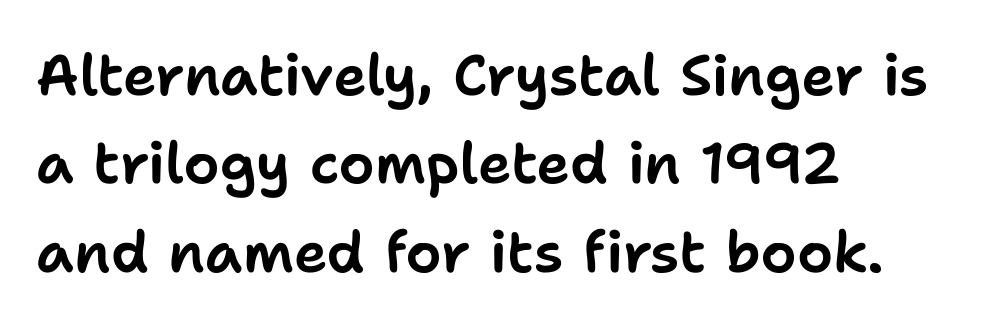
Evenly set lines give the paragraph a standard silhouette. The words here are not underlined. Serifs: no, the terminals of the letterforms are clean. The lines are quadded left.
